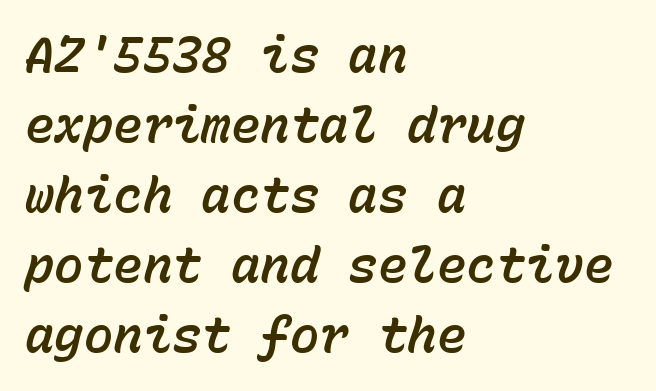
The image shows 49 px text type, italic (leaning right), monospaced; set left-aligned, normal line spacing (1.43x), normal letter spacing, not underlined; low stroke contrast and a medium x-height.
